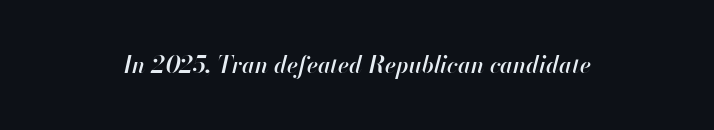
The image shows 23 px text type, italic (leaning right); set normal letter spacing, not underlined.
